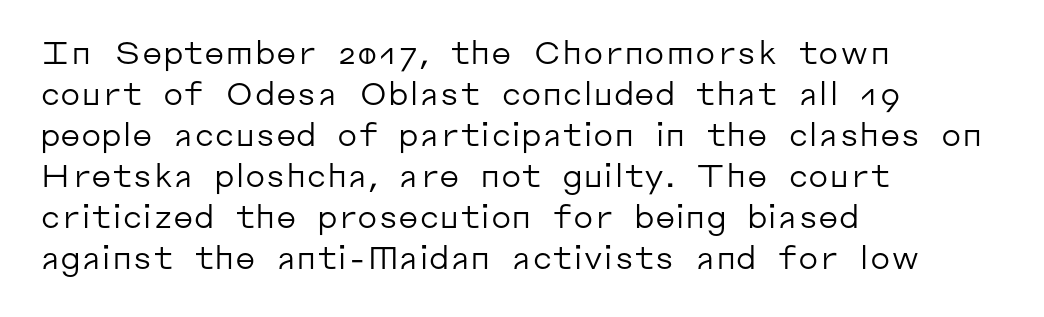
This sample is left-justified, so line endings fall wherever the words run out. Clear beneath every line of the passage. Regular leading. The letterforms sit shoulder to shoulder at normal distance. You could not count columns in this text — the font is proportionally spaced.
